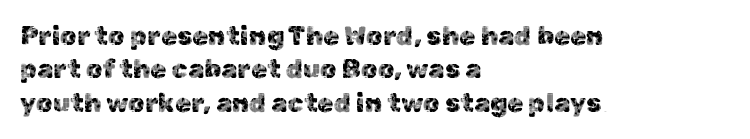
Beneath every word, the page is bare. Evenly set lines give the paragraph a standard silhouette. The compositor pushed each line to the left boundary. Spacing between characters is what you'd get straight out of the box. When letters stand straight like this, we call the style roman or upright.
